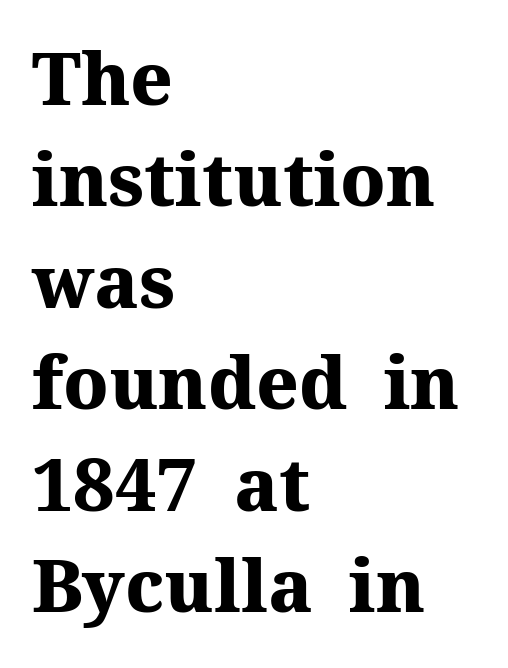
{"serif": "yes", "italic": "no", "bold": "yes", "weight": "heavy", "width": "normal", "stroke_contrast": "medium", "x_height": "medium", "monospaced": "no", "underline": "no", "align": "left", "line_spacing": "normal", "line_spacing_ratio": 1.39, "letter_spacing": "normal", "letter_spacing_em": 0.0, "glyph_px": 73}
